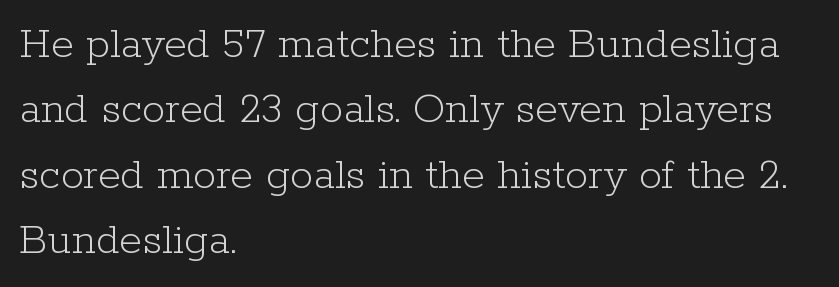
{"serif": "yes", "italic": "no", "bold": "no", "weight": "light", "width": "normal", "stroke_contrast": "low", "x_height": "medium", "monospaced": "no", "underline": "no", "align": "left", "line_spacing": "normal", "line_spacing_ratio": 1.42, "letter_spacing": "normal", "letter_spacing_em": 0.0, "glyph_px": 46}
